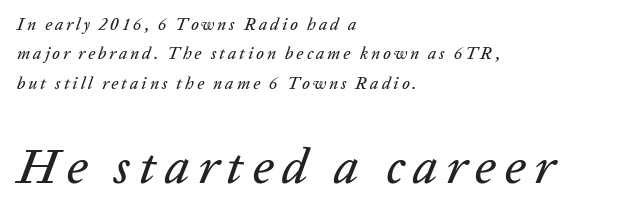
Q: Is the text italic (slanted)? A: Yes, it leans right by about 20 degrees.
Q: Is the text underlined? A: No.
Q: How is the paragraph aligned? A: Left-aligned.
Q: Which block of text is set in a larger size, the first (top) or the second (bottom)? A: The second (bottom) one.
Q: Width (condensed, normal, or wide)? A: Normal.
Q: Stroke contrast? A: Low.
Q: x-height? A: Medium.
Q: Monospaced? A: No.
